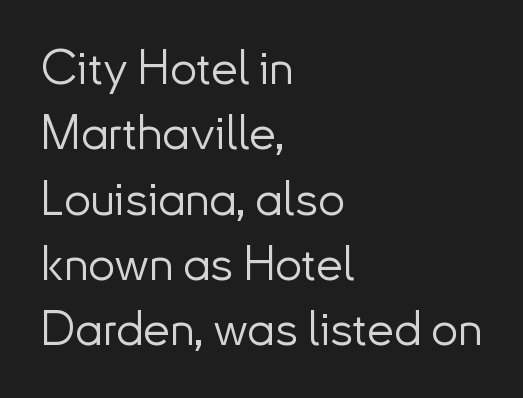
The image shows 48 px light sans-serif type, upright; set left-aligned, normal line spacing (1.36x), normal letter spacing, not underlined; low stroke contrast and a small x-height.
